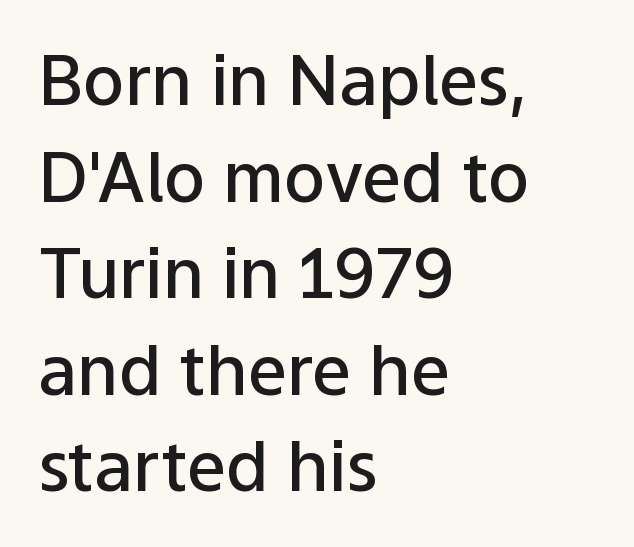
The image shows 69 px semibold sans-serif type, upright; set left-aligned, normal line spacing (1.4x), normal letter spacing, not underlined; low stroke contrast and a medium x-height.
